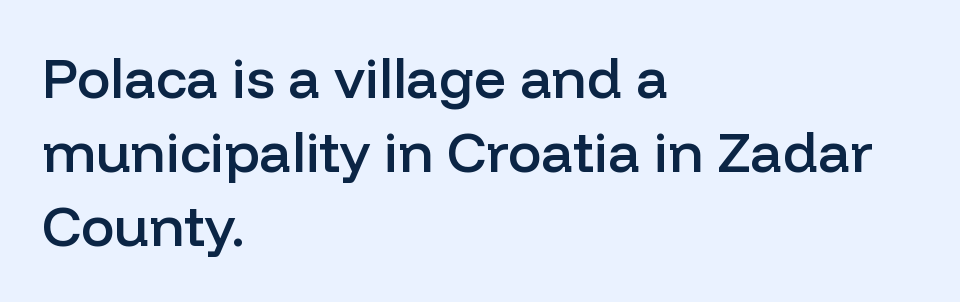
The image shows 56 px semibold sans-serif type, upright; set left-aligned, normal line spacing (1.32x), normal letter spacing, not underlined; low stroke contrast and a medium x-height.
